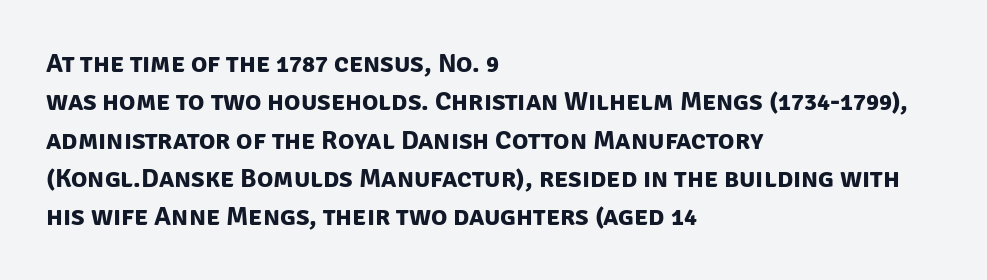
The image shows 27 px bold type; set left-aligned, normal line spacing (1.42x), normal letter spacing, not underlined.
